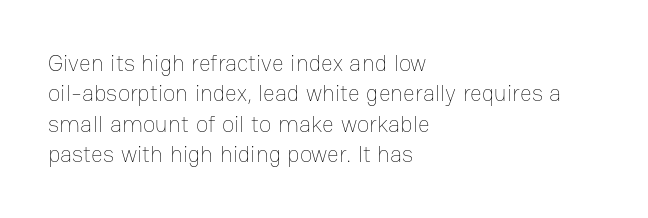
The space directly below the letters is spotless. Caption: standard tracking, unaltered. Vertically, the passage feels balanced, rows spaced as you'd expect. Does the lettering tilt? It doesn't — this is upright.
